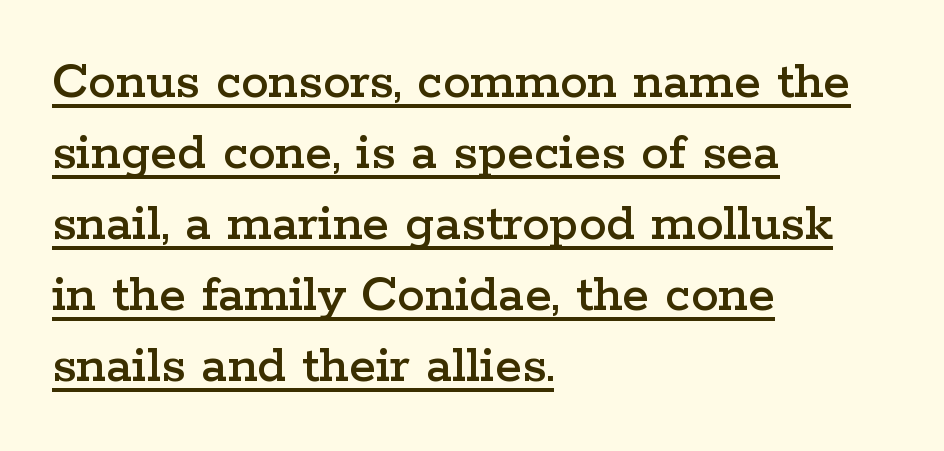
The image shows 55 px wide serif type, upright; set left-aligned, normal line spacing (1.29x), normal letter spacing, underlined; low stroke contrast and a medium x-height.
